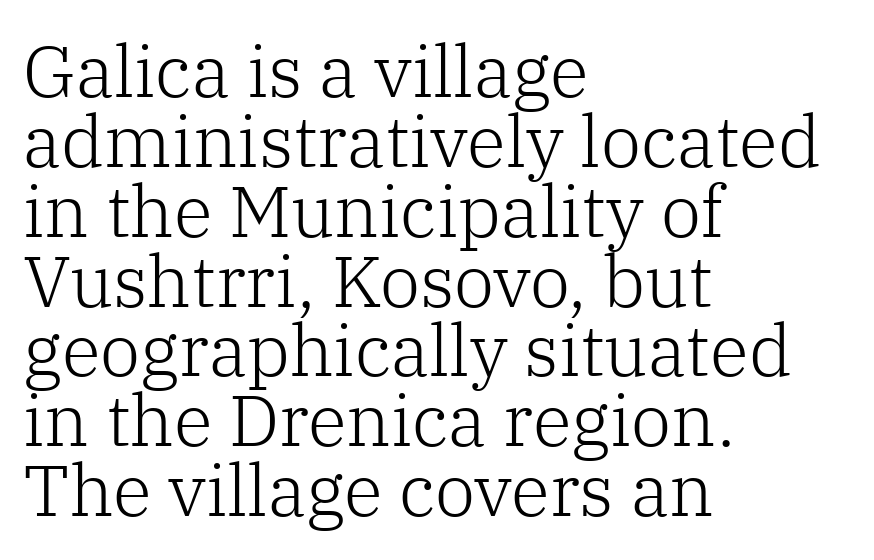
Q: Is the text bold? A: No.
Q: Is the text italic (slanted)? A: No, it is upright.
Q: Is the typeface a serif or a sans-serif typeface? A: Serif.
Q: Is the text underlined? A: No.
Q: How is the paragraph aligned? A: Left-aligned.
Q: Is the spacing between letters normal or unusually wide? A: Normal.
Q: Is the spacing between lines tight, normal or loose? A: Tight.
Q: Width (condensed, normal, or wide)? A: Normal.
Q: Stroke contrast? A: Low.
Q: x-height? A: Medium.
Q: Monospaced? A: No.
